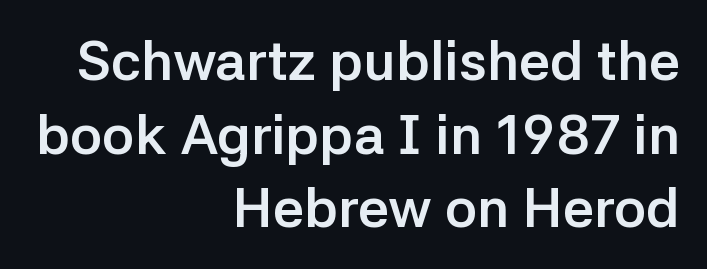
The image shows 55 px semibold sans-serif type, upright; set right-aligned, normal line spacing (1.34x), normal letter spacing, not underlined; low stroke contrast and a medium x-height.
